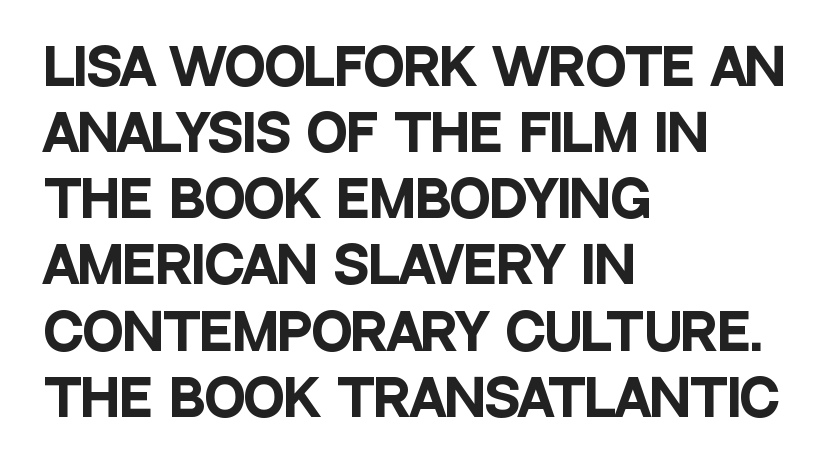
Posture: vertical. Spacing verdict: proportional, widths tailored to each character. Spacing between characters is what you'd get straight out of the box. Alignment: flush left. The leading is moderate, giving the passage an even texture. Anything drawn beneath the words? Only blank space.
